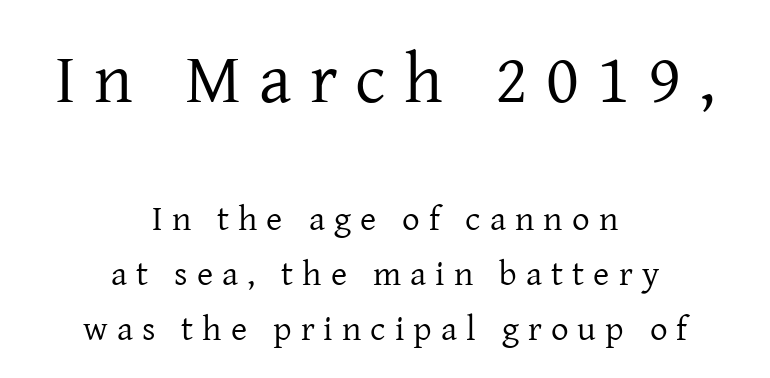
Every stem runs plumb, perpendicular to the baseline. A typesetter would call this proportional, since set widths differ per character. One-word summary of the alignment: center. Bigger letters appear in the top chunk; the bottom chunk is reduced. Letters have the restrained weight of plain body copy at most. These lines sit exactly where default settings would place them.
